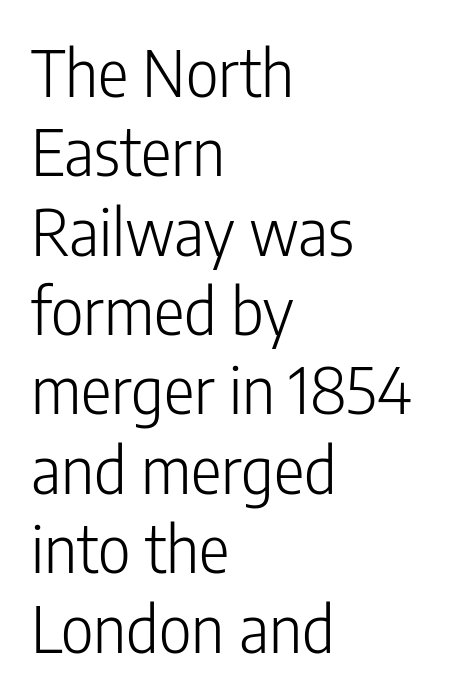
The image shows 64 px light, condensed sans-serif type, upright; set left-aligned, line spacing 1.24x, normal letter spacing, not underlined; low stroke contrast and a medium x-height.
